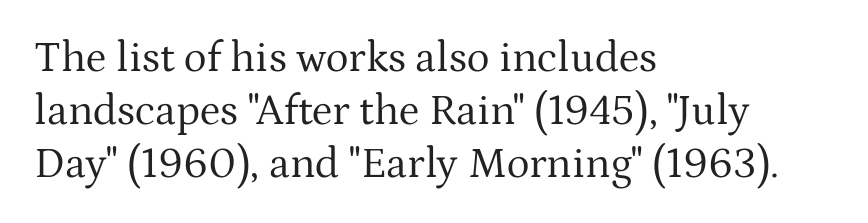
{"serif": "yes", "italic": "no", "bold": "no", "weight": "regular", "width": "normal", "stroke_contrast": "medium", "x_height": "medium", "monospaced": "no", "underline": "no", "align": "left", "line_spacing_ratio": 1.23, "letter_spacing": "normal", "letter_spacing_em": 0.0, "glyph_px": 43}
